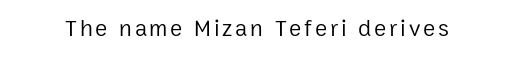
{"italic": "no", "bold": "no", "underline": "no", "glyph_px": 23}
